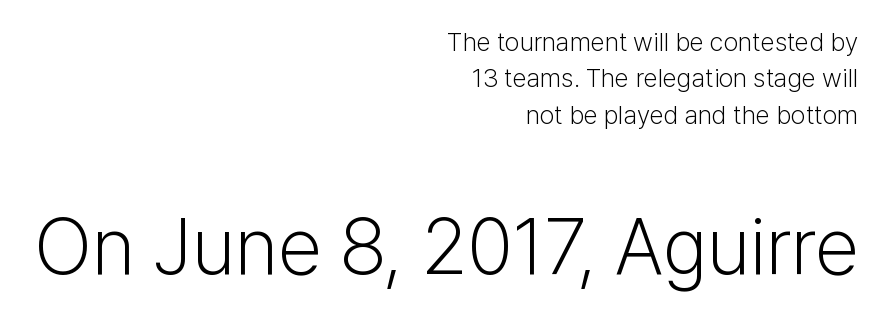
{"serif": "no", "italic": "no", "bold": "no", "weight": "light", "width": "normal", "stroke_contrast": "low", "x_height": "medium", "monospaced": "no", "underline": "no", "align": "right", "line_spacing": "normal", "line_spacing_ratio": 1.4, "letter_spacing": "normal", "letter_spacing_em": 0.0, "larger_block": "second", "size_ratio": 3.04, "glyph_px": 79}
